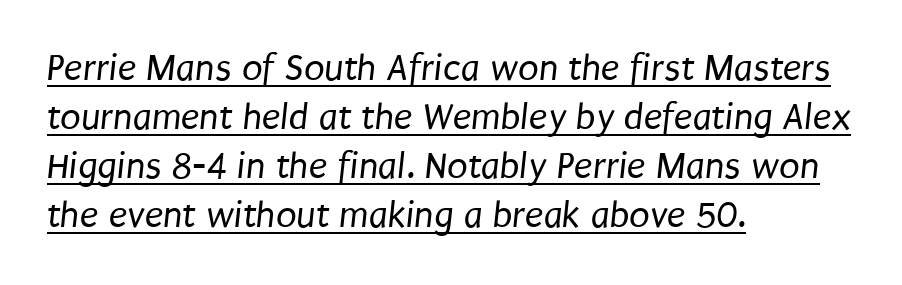
The letters advance in unequal steps, a hallmark of proportional type. No feet cap the strokes, marking this as sans-serif type. Layout note: lines flush left. Underlined type. Each new line begins a customary step beneath the previous one.
